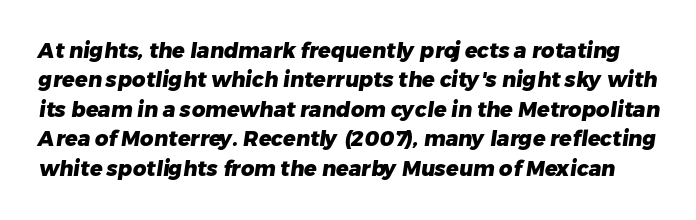
A bare baseline throughout the passage. A normal amount of white space separates one row of letters from the next. In terms of letterspacing, this is plain default setting. The letters are bold, with thick, heavy strokes.
